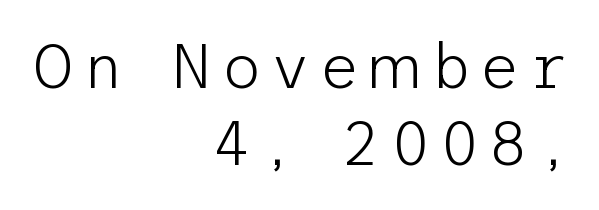
{"serif": "no", "italic": "no", "bold": "no", "weight": "light", "width": "normal", "stroke_contrast": "low", "x_height": "medium", "underline": "no", "align": "right", "line_spacing_ratio": 1.23, "glyph_px": 63}
